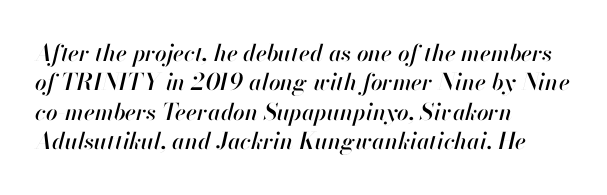
Q: Is the text italic (slanted)? A: Yes, it leans right by about 13 degrees.
Q: Is the text underlined? A: No.
Q: How is the paragraph aligned? A: Left-aligned.
Q: Is the spacing between letters normal or unusually wide? A: Normal.
Q: Is the spacing between lines tight, normal or loose? A: Normal.
